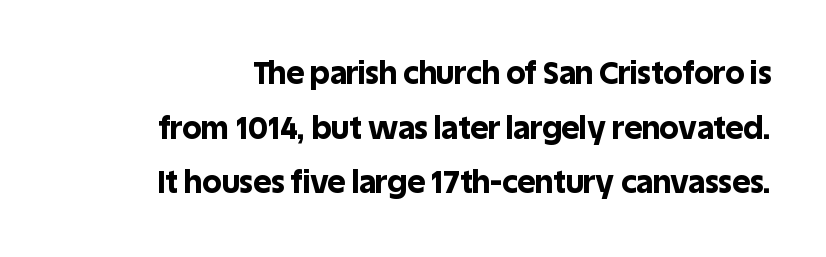
{"serif": "no", "italic": "no", "bold": "yes", "weight": "bold", "width": "normal", "x_height": "large", "monospaced": "no", "underline": "no", "line_spacing_ratio": 1.76, "letter_spacing": "normal", "letter_spacing_em": 0.0, "glyph_px": 31}
